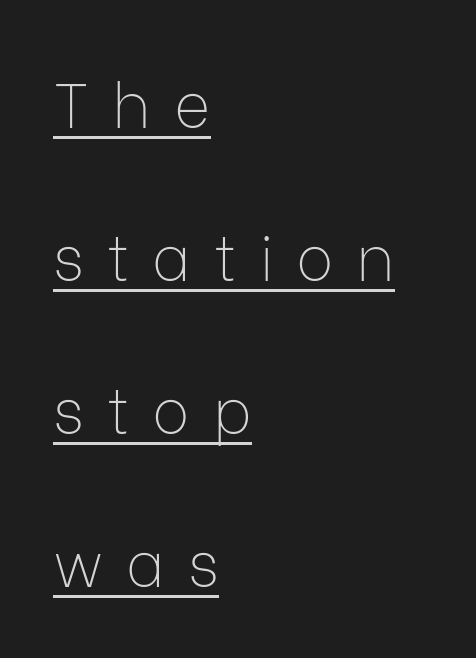
{"serif": "no", "italic": "no", "bold": "no", "weight": "thin", "width": "normal", "stroke_contrast": "low", "x_height": "medium", "monospaced": "no", "underline": "yes", "align": "left", "line_spacing": "loose", "line_spacing_ratio": 2.47, "letter_spacing": "wide", "letter_spacing_em": 0.37, "glyph_px": 62}
